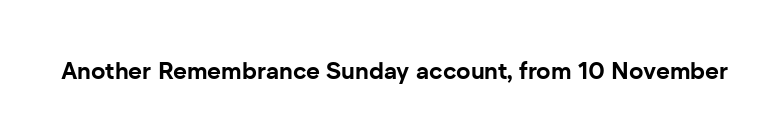
What stands out about the letter spacing? Nothing — it is the standard amount. Upright lettering throughout. Bold? Absolutely — the strokes are thick and heavy. The glyphs are unaccompanied by any horizontal stroke below them.
